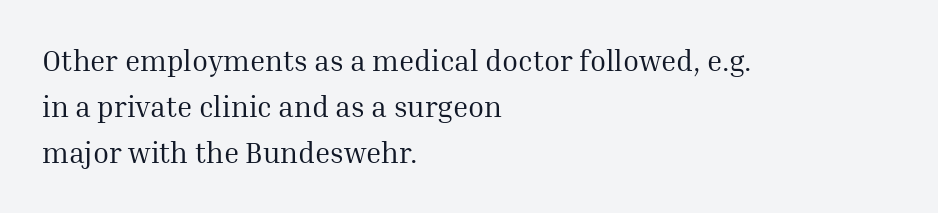
This block has exactly the height ordinary leading produces. A serif font was chosen for this passage. No letter is thick-stroked: the sample isn't bold. Tracking here is standard; glyphs follow each other at the usual distance.
